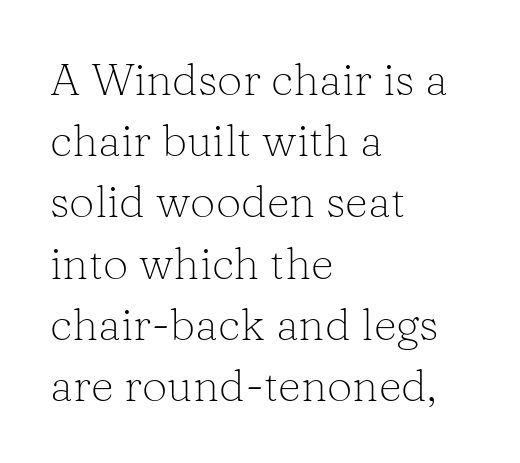
All the whitespace from short lines collects on the right. Notice how descenders clear the ascenders below comfortably — that's standard leading. This sample has the flowing, uneven cadence of proportional lettering. What stands out about the letter spacing? Nothing — it is the standard amount.
